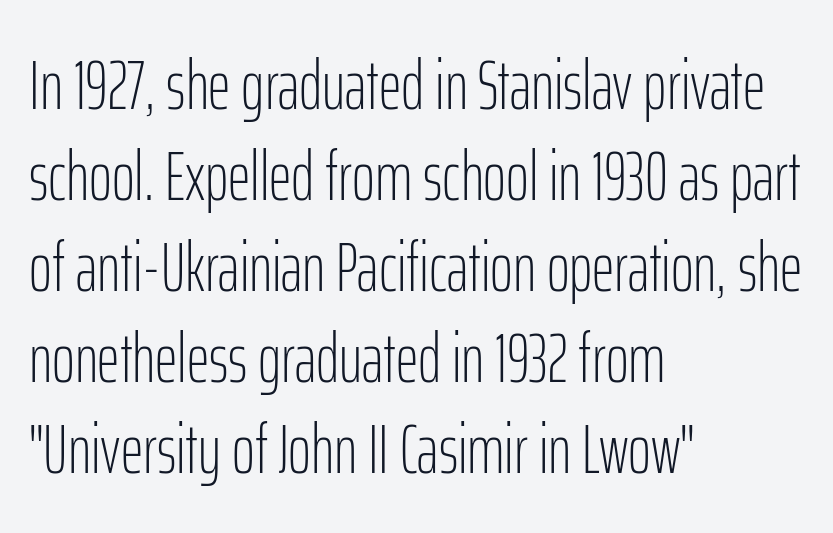
{"serif": "no", "italic": "no", "bold": "no", "weight": "light", "width": "condensed", "stroke_contrast": "low", "x_height": "medium", "monospaced": "no", "underline": "no", "align": "left", "line_spacing": "normal", "line_spacing_ratio": 1.3, "letter_spacing": "normal", "letter_spacing_em": 0.0, "glyph_px": 70}
